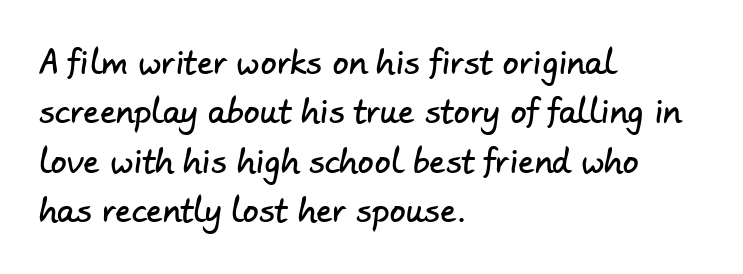
Line starts are locked; line ends wander. The text was rendered using a sans face with plain stroke endings. Spacing between characters is what you'd get straight out of the box. Rows of type keep a routine distance in the vertical direction.
